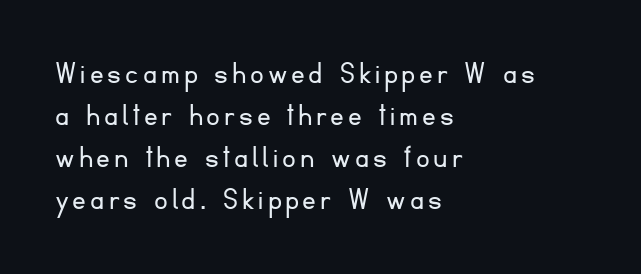
The image shows 34 px light sans-serif type, upright; set left-aligned, line spacing 1.24x, not underlined; low stroke contrast and a small x-height.
